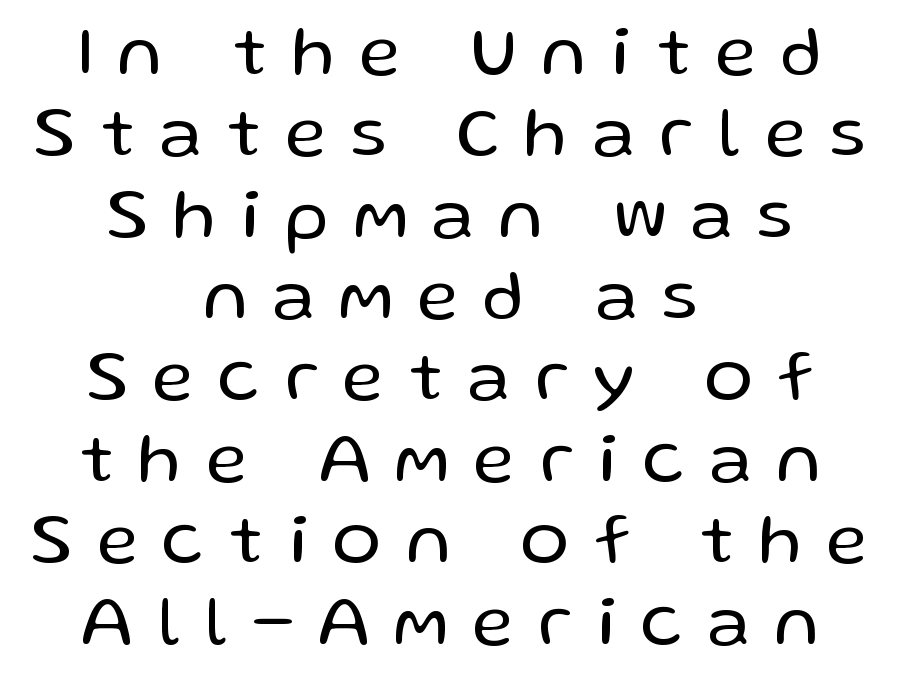
You can tell from the bare stems that sans-serif type was used. Closely set lines give the paragraph a compact silhouette. Ink coverage per letter is moderate at most. The passage shown is typed in a proportional face where columns would drift. This rendering features lettering with no underline.
